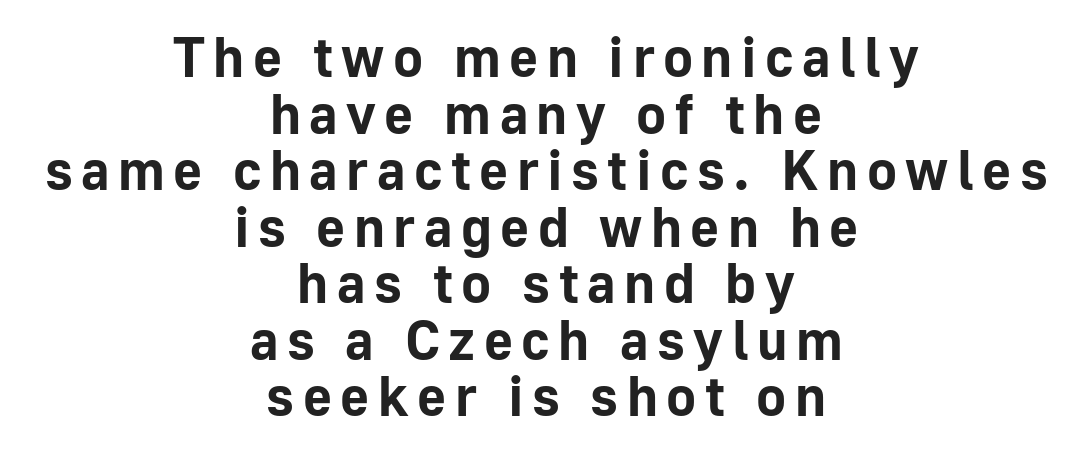
Q: Is the text bold? A: Yes.
Q: Is the text italic (slanted)? A: No, it is upright.
Q: Is the typeface a serif or a sans-serif typeface? A: Sans-serif.
Q: Is the text underlined? A: No.
Q: How is the paragraph aligned? A: Centered.
Q: Is the spacing between lines tight, normal or loose? A: Tight.
Q: Width (condensed, normal, or wide)? A: Normal.
Q: Stroke contrast? A: Low.
Q: x-height? A: Medium.
Q: Monospaced? A: No.
